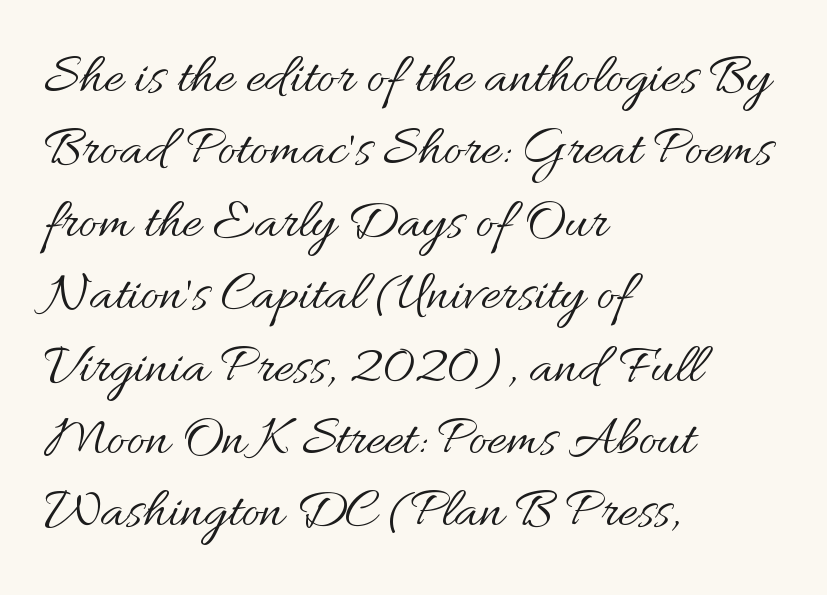
Q: Is the text bold? A: No.
Q: Is the text italic (slanted)? A: Yes.
Q: Is the text underlined? A: No.
Q: How is the paragraph aligned? A: Left-aligned.
Q: Is the spacing between letters normal or unusually wide? A: Normal.
Q: Is the spacing between lines tight, normal or loose? A: Normal.
Q: Width (condensed, normal, or wide)? A: Normal.
Q: Stroke contrast? A: Medium.
Q: x-height? A: Small.
Q: Monospaced? A: No.
